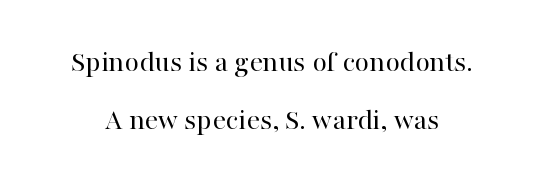
The image shows 30 px regular-weight serif type, upright; set loose line spacing (1.93x), normal letter spacing, not underlined; high stroke contrast and a medium x-height.
